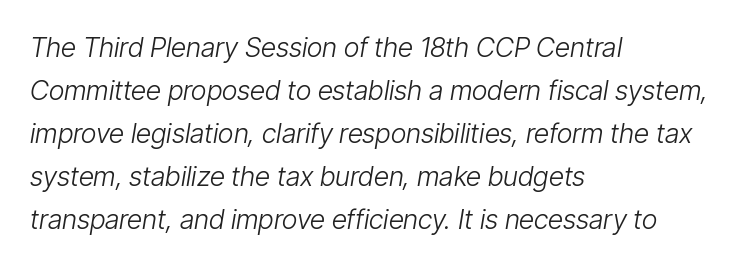
Descenders are the only things crossing below the line. Caption: face not bold, strokes unweighted. Reading down the block, your eye returns to a fixed left position each line. Observe the lean: these are italic letterforms. Evenly set lines give the paragraph a standard silhouette.
